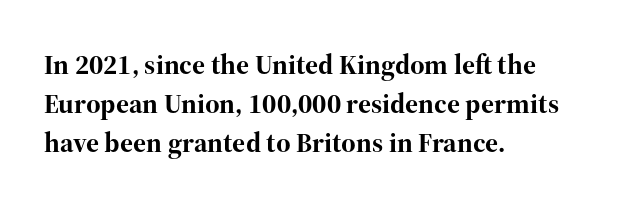
Q: Is the text bold? A: Yes.
Q: Is the text italic (slanted)? A: No, it is upright.
Q: Is the typeface a serif or a sans-serif typeface? A: Serif.
Q: Is the text underlined? A: No.
Q: How is the paragraph aligned? A: Left-aligned.
Q: Is the spacing between letters normal or unusually wide? A: Normal.
Q: Is the spacing between lines tight, normal or loose? A: Normal.
Q: Width (condensed, normal, or wide)? A: Normal.
Q: Stroke contrast? A: High.
Q: x-height? A: Medium.
Q: Monospaced? A: No.
